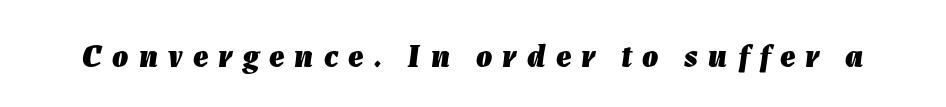
Q: Is the text bold? A: Yes.
Q: Is the text italic (slanted)? A: Yes, it leans right by about 7 degrees.
Q: Is the text underlined? A: No.
Q: Is the spacing between letters normal or unusually wide? A: Unusually wide.
Q: Width (condensed, normal, or wide)? A: Normal.
Q: Stroke contrast? A: Low.
Q: x-height? A: Medium.
Q: Monospaced? A: No.
